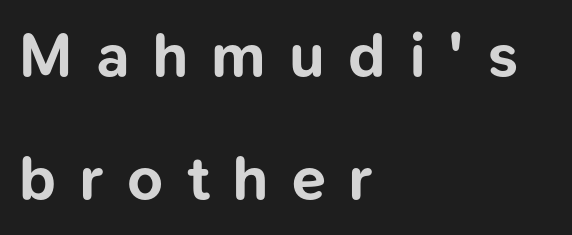
Q: Is the text bold? A: Yes.
Q: Is the text italic (slanted)? A: No, it is upright.
Q: Is the typeface a serif or a sans-serif typeface? A: Sans-serif.
Q: Is the text underlined? A: No.
Q: How is the paragraph aligned? A: Left-aligned.
Q: Is the spacing between letters normal or unusually wide? A: Unusually wide.
Q: Is the spacing between lines tight, normal or loose? A: Loose.
Q: Width (condensed, normal, or wide)? A: Normal.
Q: Stroke contrast? A: Low.
Q: x-height? A: Medium.
Q: Monospaced? A: No.
